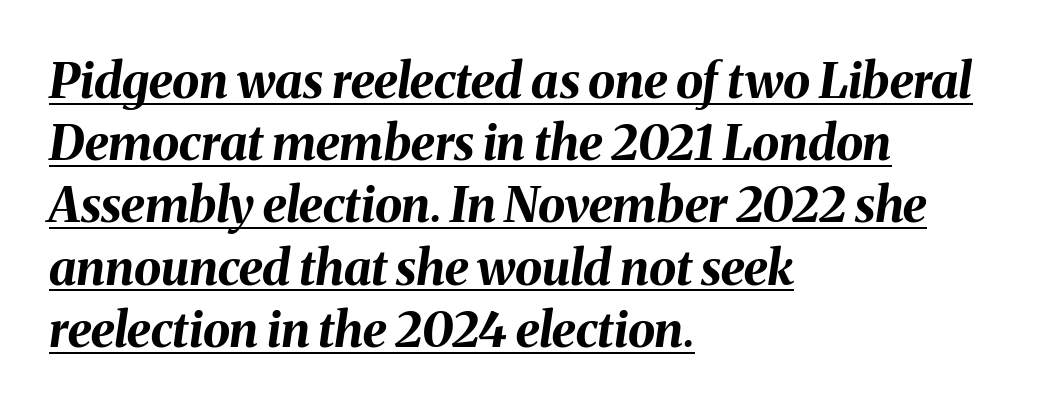
{"italic": "yes", "lean": "right", "slant_degrees": 8, "bold": "yes", "weight": "bold", "width": "normal", "stroke_contrast": "medium", "x_height": "medium", "monospaced": "no", "underline": "yes", "align": "left", "line_spacing": "normal", "line_spacing_ratio": 1.27, "letter_spacing": "normal", "letter_spacing_em": 0.0, "glyph_px": 49}
